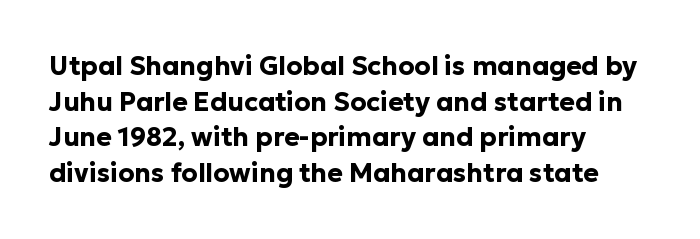
Q: Is the text bold? A: Yes.
Q: Is the text italic (slanted)? A: No, it is upright.
Q: Is the text underlined? A: No.
Q: How is the paragraph aligned? A: Left-aligned.
Q: Is the spacing between letters normal or unusually wide? A: Normal.
Q: Is the spacing between lines tight, normal or loose? A: Normal.
